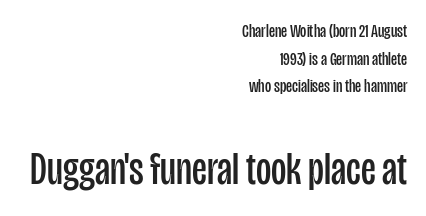
Q: Is the text bold? A: No.
Q: Is the text italic (slanted)? A: No, it is upright.
Q: Is the typeface a serif or a sans-serif typeface? A: Sans-serif.
Q: Is the text underlined? A: No.
Q: How is the paragraph aligned? A: Right-aligned.
Q: Is the spacing between letters normal or unusually wide? A: Normal.
Q: Is the spacing between lines tight, normal or loose? A: Normal.
Q: Which block of text is set in a larger size, the first (top) or the second (bottom)? A: The second (bottom) one.
Q: Width (condensed, normal, or wide)? A: Condensed.
Q: Stroke contrast? A: Low.
Q: x-height? A: Large.
Q: Monospaced? A: No.
